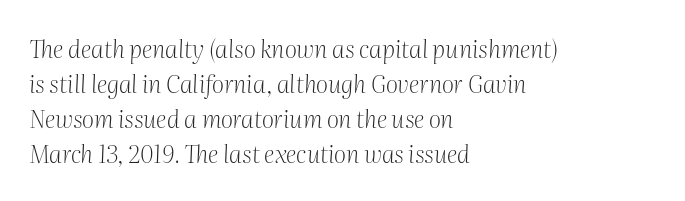
If you measured baseline to baseline, you'd find a middling distance. The specimen reads as italic at a glance. The characters are drawn with everyday or finer stroke widths. Between one letter and the next there's only the usual sliver of space.
